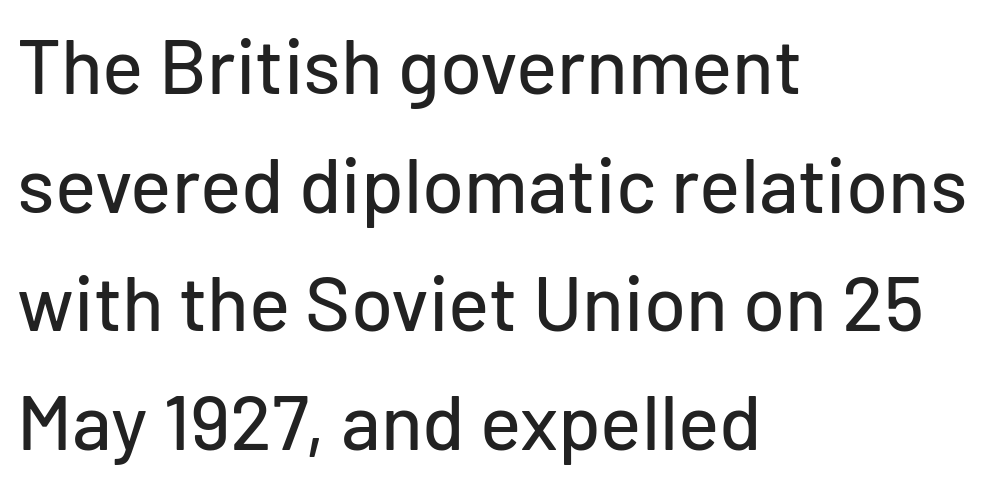
{"serif": "no", "italic": "no", "width": "normal", "stroke_contrast": "low", "x_height": "medium", "monospaced": "no", "underline": "no", "align": "left", "line_spacing": "normal", "line_spacing_ratio": 1.54, "letter_spacing": "normal", "letter_spacing_em": 0.0, "glyph_px": 77}
